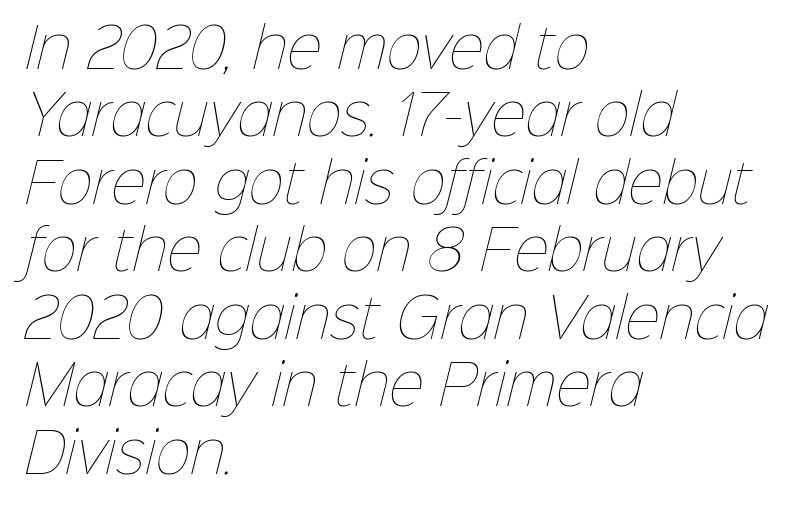
Varying glyph widths throughout — classic text-font behaviour. Stems here are at most as thick as an everyday book face. The line texture is even and compact thanks to regular tracking. Regular leading.
